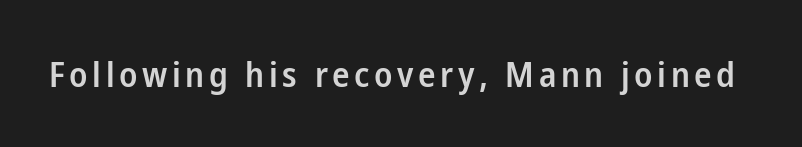
Q: Is the text bold? A: Semi-bold.
Q: Is the text italic (slanted)? A: No, it is upright.
Q: Is the typeface a serif or a sans-serif typeface? A: Sans-serif.
Q: Is the text underlined? A: No.
Q: Width (condensed, normal, or wide)? A: Condensed.
Q: Stroke contrast? A: Low.
Q: x-height? A: Medium.
Q: Monospaced? A: No.
